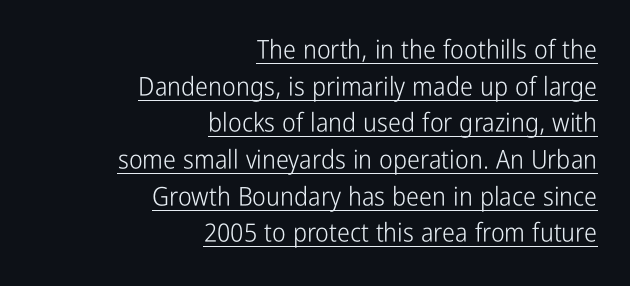
The image shows 26 px text type, upright; set right-aligned, normal line spacing (1.41x), normal letter spacing, underlined.
